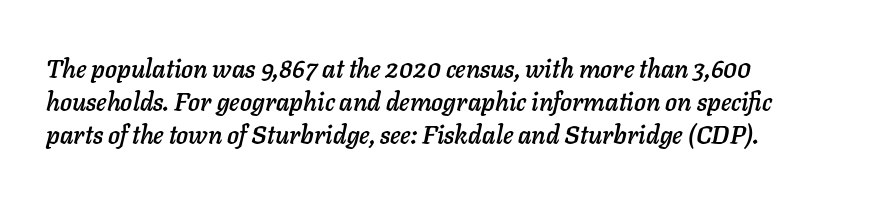
The glyphs are unaccompanied by any horizontal stroke below them. In CSS terms this would be text-align: left. These lines were composed using italics. Words appear dense and cohesive because spacing is normal. Horizontal bands of white between lines are of average thickness.
